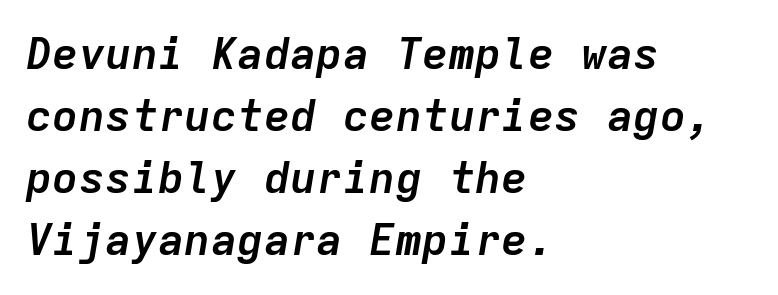
Q: Is the text bold? A: Yes.
Q: Is the text italic (slanted)? A: Yes, it leans right by about 9 degrees.
Q: Is the text underlined? A: No.
Q: How is the paragraph aligned? A: Left-aligned.
Q: Is the spacing between letters normal or unusually wide? A: Normal.
Q: Is the spacing between lines tight, normal or loose? A: Normal.
Q: Width (condensed, normal, or wide)? A: Normal.
Q: Stroke contrast? A: Low.
Q: x-height? A: Medium.
Q: Monospaced? A: Yes.
